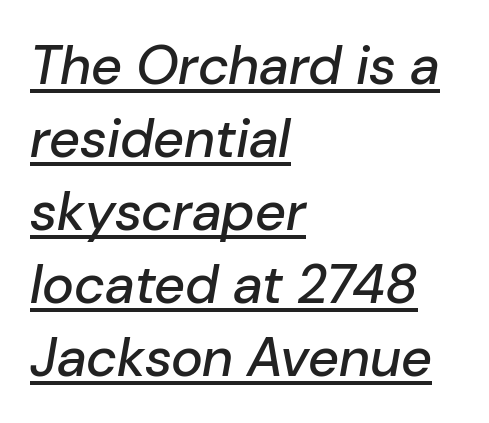
{"italic": "yes", "lean": "right", "slant_degrees": 10, "width": "normal", "stroke_contrast": "low", "x_height": "medium", "monospaced": "no", "underline": "yes", "align": "left", "line_spacing": "normal", "line_spacing_ratio": 1.35, "letter_spacing": "normal", "letter_spacing_em": 0.0, "glyph_px": 54}
